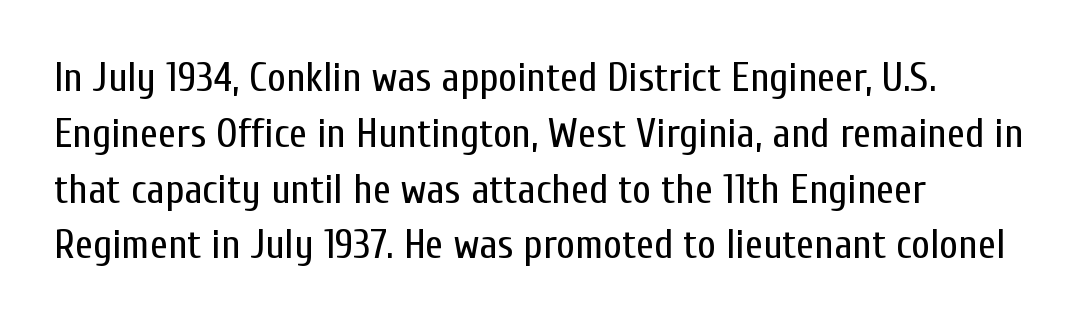
Q: Is the text bold? A: No.
Q: Is the text italic (slanted)? A: No, it is upright.
Q: Is the typeface a serif or a sans-serif typeface? A: Sans-serif.
Q: Is the text underlined? A: No.
Q: How is the paragraph aligned? A: Left-aligned.
Q: Is the spacing between letters normal or unusually wide? A: Normal.
Q: Is the spacing between lines tight, normal or loose? A: Normal.
Q: Width (condensed, normal, or wide)? A: Condensed.
Q: Stroke contrast? A: Low.
Q: x-height? A: Medium.
Q: Monospaced? A: No.
